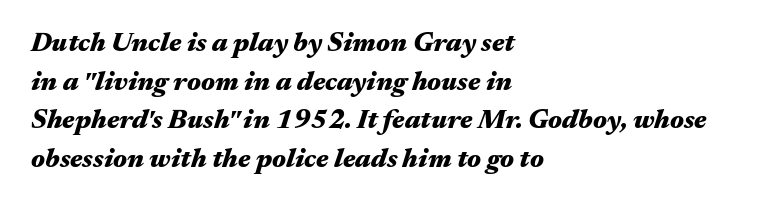
The image shows 27 px bold type, italic (leaning right); set left-aligned, normal line spacing (1.43x), normal letter spacing, not underlined.
